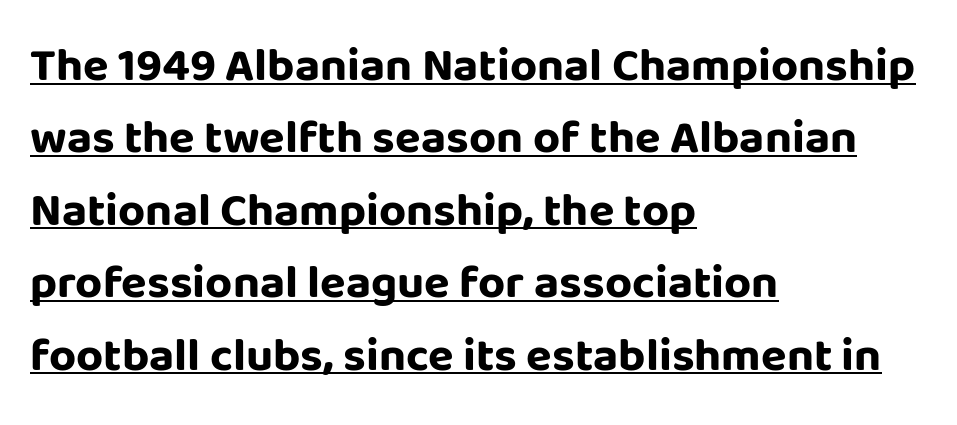
{"serif": "no", "italic": "no", "bold": "yes", "weight": "bold", "width": "normal", "stroke_contrast": "low", "x_height": "large", "monospaced": "no", "underline": "yes", "align": "left", "line_spacing": "normal", "line_spacing_ratio": 1.54, "letter_spacing": "normal", "letter_spacing_em": 0.0, "glyph_px": 47}
